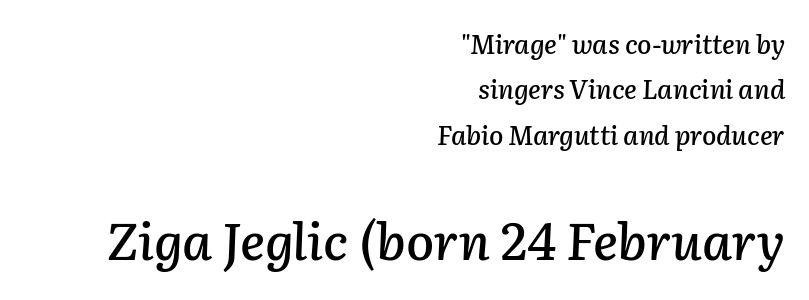
The image shows 51 px text type, italic (leaning right); set right-aligned, line spacing 1.75x, normal letter spacing, not underlined; the second (bottom) block is 1.96x larger; low stroke contrast and a medium x-height.
